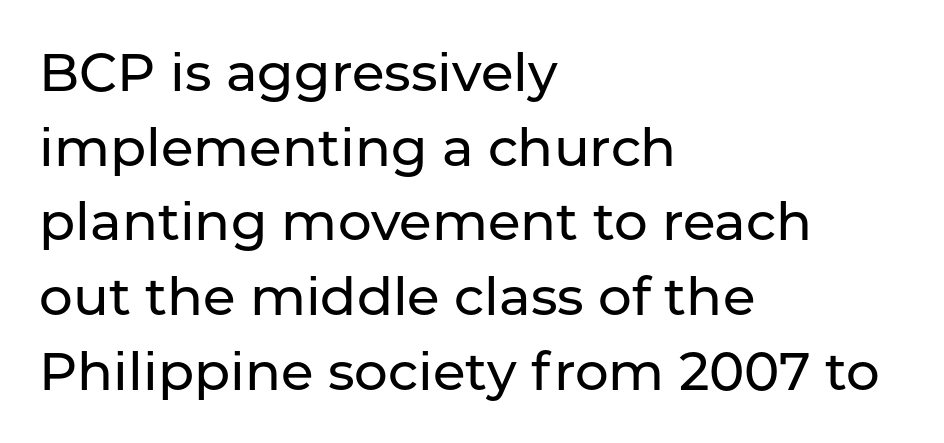
Q: Is the text italic (slanted)? A: No, it is upright.
Q: Is the typeface a serif or a sans-serif typeface? A: Sans-serif.
Q: Is the text underlined? A: No.
Q: How is the paragraph aligned? A: Left-aligned.
Q: Is the spacing between letters normal or unusually wide? A: Normal.
Q: Is the spacing between lines tight, normal or loose? A: Normal.
Q: Width (condensed, normal, or wide)? A: Normal.
Q: Stroke contrast? A: Low.
Q: x-height? A: Medium.
Q: Monospaced? A: No.
